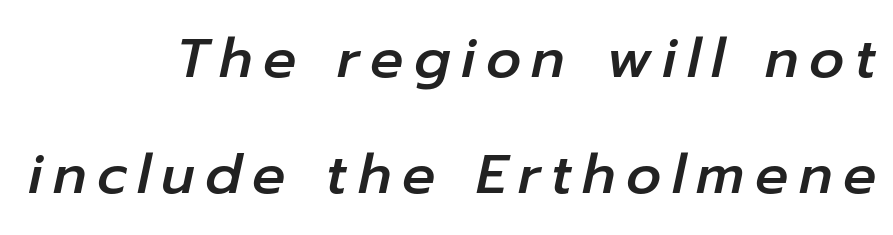
Q: Is the text italic (slanted)? A: Yes, it leans right by about 12 degrees.
Q: Is the text underlined? A: No.
Q: How is the paragraph aligned? A: Right-aligned.
Q: Is the spacing between lines tight, normal or loose? A: Loose.
Q: Width (condensed, normal, or wide)? A: Normal.
Q: Stroke contrast? A: Low.
Q: x-height? A: Medium.
Q: Monospaced? A: No.
